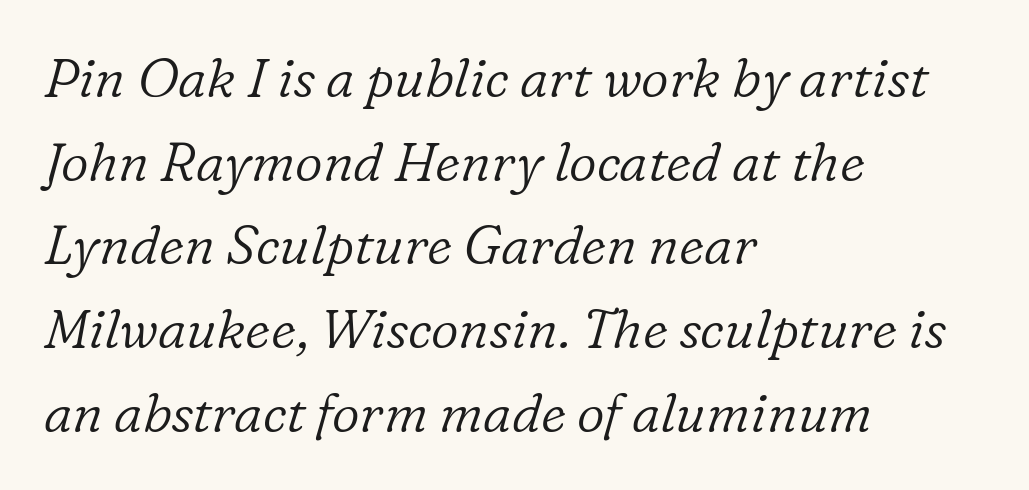
{"serif": "yes", "italic": "yes", "lean": "right", "slant_degrees": 16, "bold": "no", "weight": "light", "width": "normal", "stroke_contrast": "low", "x_height": "medium", "monospaced": "no", "underline": "no", "align": "left", "line_spacing": "normal", "line_spacing_ratio": 1.55, "letter_spacing": "normal", "letter_spacing_em": 0.0, "glyph_px": 54}
